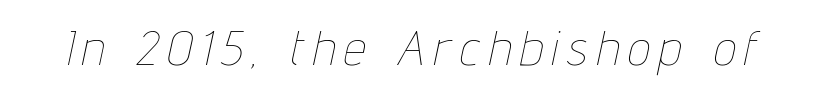
Bare-footed words on every line. Varying glyph widths throughout — classic text-font behaviour. This sample uses expanded letter spacing, leaving extra air between glyphs. A quiet, ordinary-to-light weight characterises the typeface. There's an unmistakable incline to the writing here.
